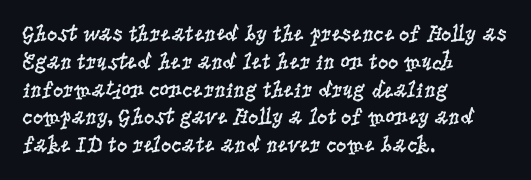
Q: Is the text bold? A: No.
Q: Is the text underlined? A: No.
Q: How is the paragraph aligned? A: Left-aligned.
Q: Is the spacing between letters normal or unusually wide? A: Normal.
